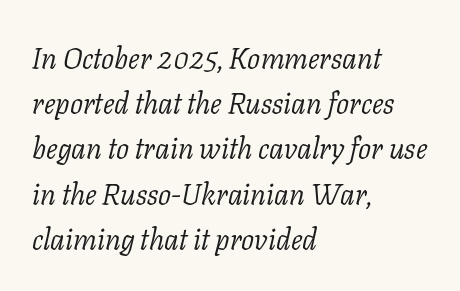
Q: Is the text bold? A: No.
Q: Is the text italic (slanted)? A: Yes, it leans right by about 11 degrees.
Q: Is the typeface a serif or a sans-serif typeface? A: Serif.
Q: Is the text underlined? A: No.
Q: How is the paragraph aligned? A: Left-aligned.
Q: Is the spacing between letters normal or unusually wide? A: Normal.
Q: Is the spacing between lines tight, normal or loose? A: Normal.
Q: Width (condensed, normal, or wide)? A: Normal.
Q: Stroke contrast? A: Low.
Q: x-height? A: Medium.
Q: Monospaced? A: No.
